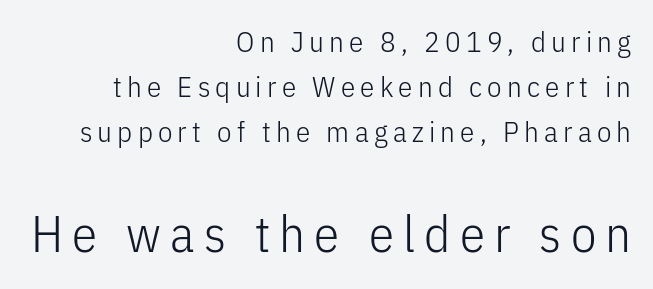
Q: Is the text bold? A: No.
Q: Is the text italic (slanted)? A: No, it is upright.
Q: Is the typeface a serif or a sans-serif typeface? A: Sans-serif.
Q: Is the text underlined? A: No.
Q: How is the paragraph aligned? A: Right-aligned.
Q: Is the spacing between lines tight, normal or loose? A: Normal.
Q: Which block of text is set in a larger size, the first (top) or the second (bottom)? A: The second (bottom) one.
Q: Width (condensed, normal, or wide)? A: Condensed.
Q: Stroke contrast? A: Low.
Q: x-height? A: Medium.
Q: Monospaced? A: No.
